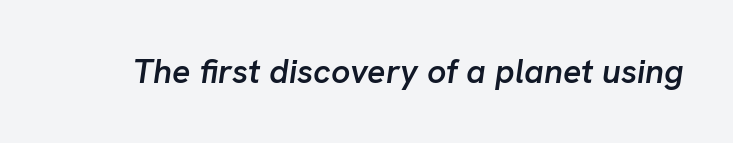
Q: Is the text bold? A: Semi-bold.
Q: Is the text italic (slanted)? A: Yes, it leans right by about 8 degrees.
Q: Is the text underlined? A: No.
Q: Is the spacing between letters normal or unusually wide? A: Normal.
Q: Width (condensed, normal, or wide)? A: Normal.
Q: Stroke contrast? A: Low.
Q: x-height? A: Medium.
Q: Monospaced? A: No.
